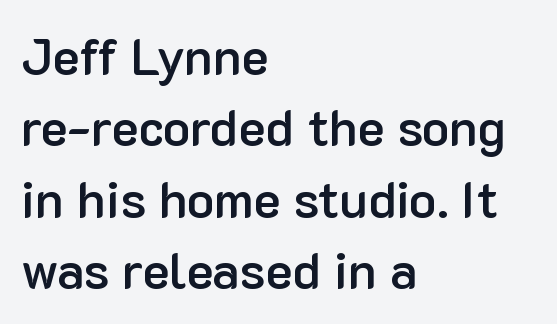
{"serif": "no", "italic": "no", "bold": "semi", "weight": "semibold", "width": "normal", "stroke_contrast": "low", "x_height": "medium", "monospaced": "no", "underline": "no", "align": "left", "line_spacing": "normal", "line_spacing_ratio": 1.4, "letter_spacing": "normal", "letter_spacing_em": 0.0, "glyph_px": 51}
